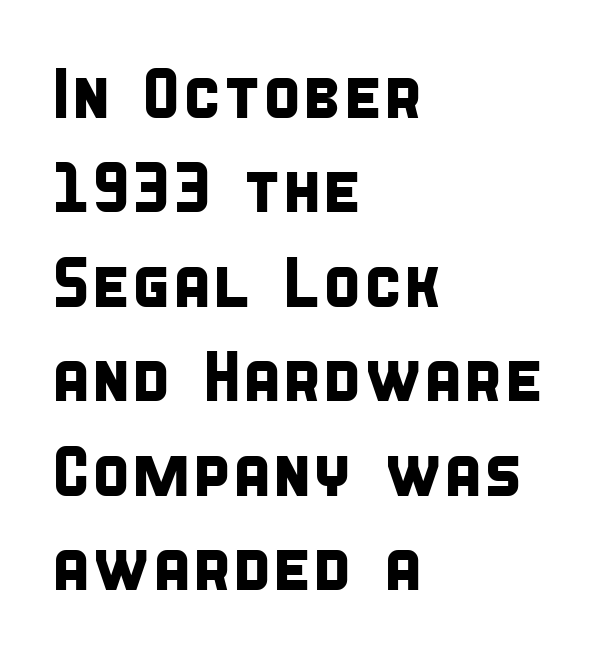
{"serif": "no", "width": "condensed", "stroke_contrast": "low", "x_height": "large", "monospaced": "no", "underline": "no", "align": "left", "line_spacing": "normal", "line_spacing_ratio": 1.33, "letter_spacing": "normal", "letter_spacing_em": 0.0, "glyph_px": 71}
